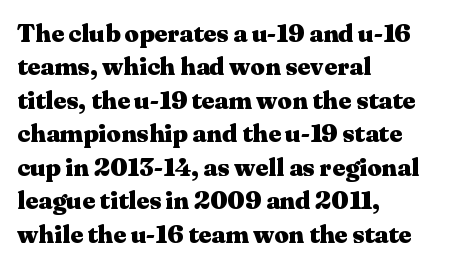
Q: Is the text bold? A: Yes.
Q: Is the text italic (slanted)? A: No, it is upright.
Q: Is the text underlined? A: No.
Q: How is the paragraph aligned? A: Left-aligned.
Q: Is the spacing between letters normal or unusually wide? A: Normal.
Q: Is the spacing between lines tight, normal or loose? A: Normal.
